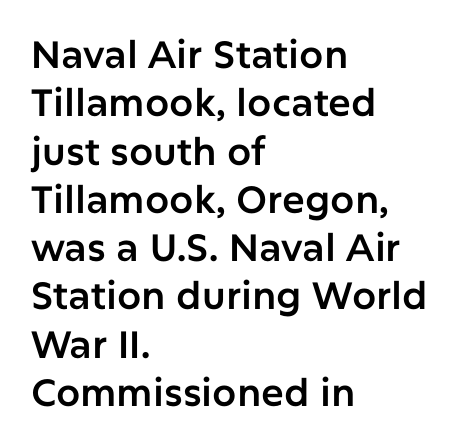
{"serif": "no", "italic": "no", "width": "normal", "stroke_contrast": "low", "x_height": "medium", "monospaced": "no", "underline": "no", "align": "left", "line_spacing": "normal", "line_spacing_ratio": 1.27, "letter_spacing": "normal", "letter_spacing_em": 0.0, "glyph_px": 38}
